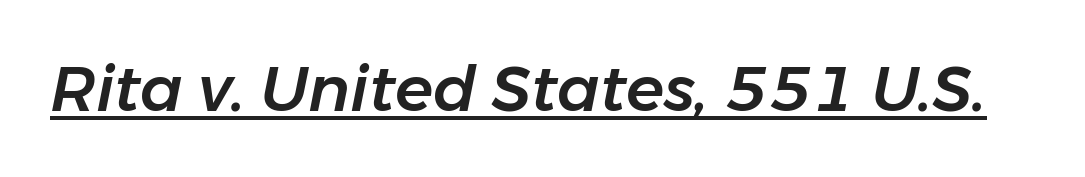
The image shows 63 px text type, italic (leaning right); set normal letter spacing, underlined; low stroke contrast and a medium x-height.
